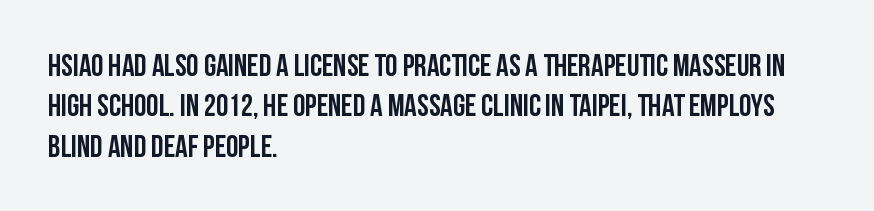
The letterforms sit shoulder to shoulder at normal distance. Style check: upright. In terms of leading, this rendering sits right in the middle. Underline: absent. Font category for this specimen: sans-serif.
